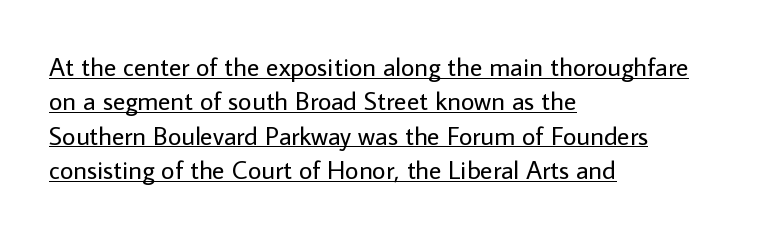
{"italic": "no", "bold": "no", "underline": "yes", "align": "left", "line_spacing": "normal", "line_spacing_ratio": 1.32, "letter_spacing": "normal", "letter_spacing_em": 0.0, "glyph_px": 26}
